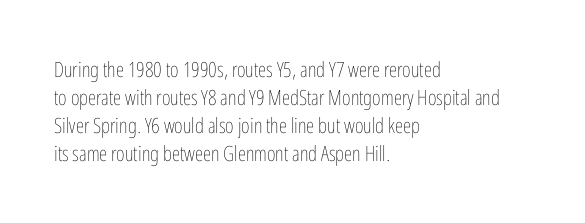
The image shows 21 px text type, upright; set left-aligned, normal line spacing (1.34x), normal letter spacing, not underlined.
